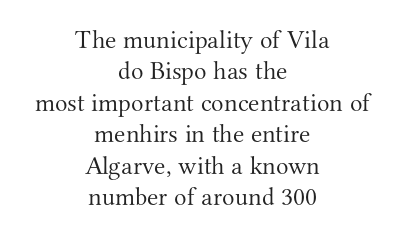
The image shows 26 px text type, upright; set centered, line spacing 1.21x, normal letter spacing, not underlined.
